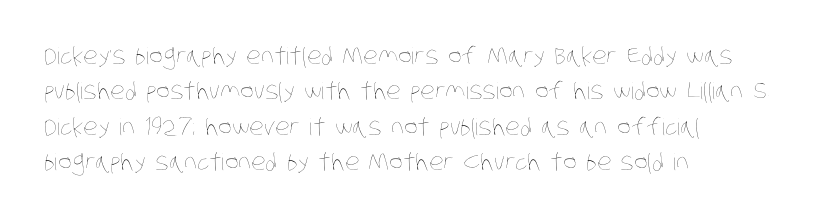
Q: Is the text bold? A: No.
Q: Is the text underlined? A: No.
Q: How is the paragraph aligned? A: Left-aligned.
Q: Is the spacing between letters normal or unusually wide? A: Normal.
Q: Is the spacing between lines tight, normal or loose? A: Normal.
